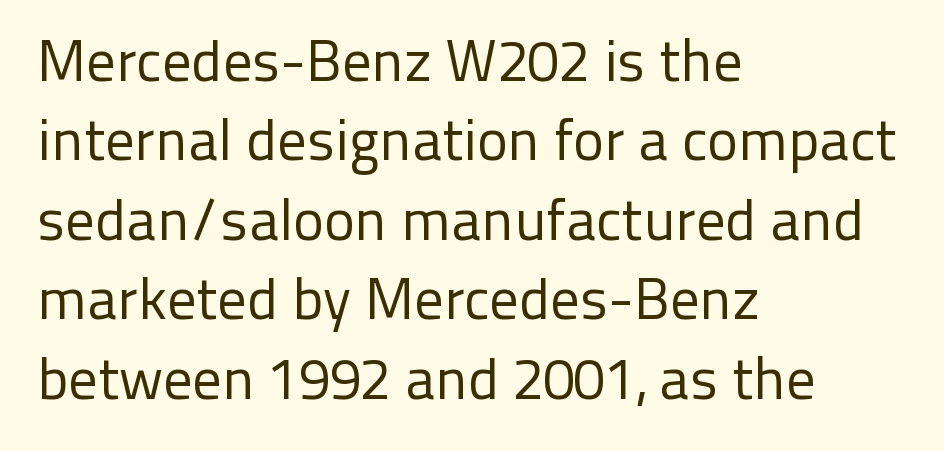
The image shows 58 px regular-weight sans-serif type, upright; set left-aligned, normal line spacing (1.37x), normal letter spacing, not underlined; low stroke contrast and a medium x-height.
